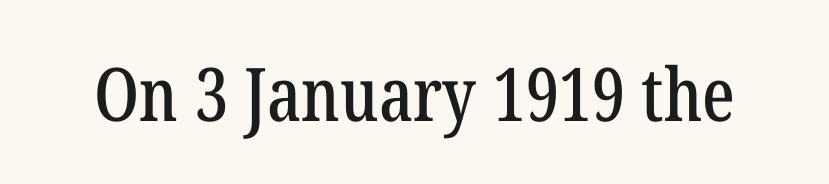
{"serif": "yes", "italic": "no", "width": "condensed", "stroke_contrast": "low", "x_height": "medium", "monospaced": "no", "underline": "no", "letter_spacing": "normal", "letter_spacing_em": 0.0, "glyph_px": 74}
